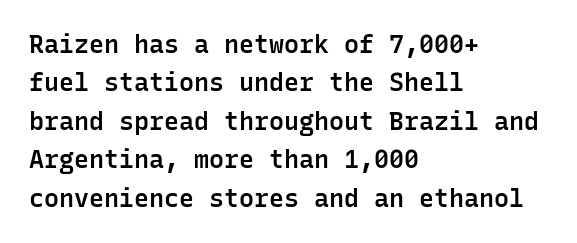
Has an underline been added? It has not. A typesetter would mark this as roman, not italic. The passage shown has conventional tracking throughout. The rows are spaced the way most documents space them. Each line starts at the same left margin while the right side varies. The font is running at a semibold setting, under full bold.
